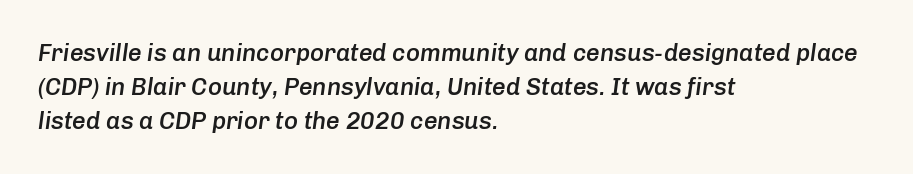
{"italic": "yes", "lean": "right", "slant_degrees": 8, "bold": "semi", "underline": "no", "align": "left", "line_spacing": "normal", "line_spacing_ratio": 1.42, "letter_spacing": "normal", "letter_spacing_em": 0.0, "glyph_px": 24}
